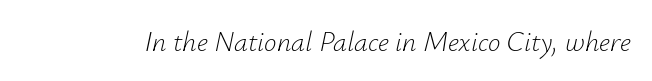
The image shows 28 px light type, italic (leaning right); set normal letter spacing, not underlined; low stroke contrast and a small x-height.
